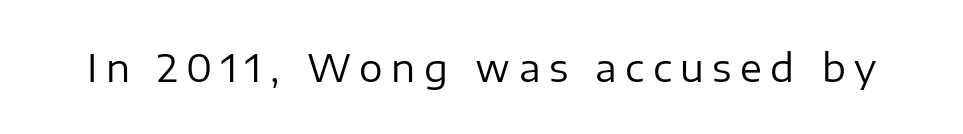
The rendering uses natural spacing where letterforms have individual widths. The lettering holds an erect, upright posture throughout. Caption: expanded tracking, letters set apart. The strokes carry an ordinary text weight at most. Are there feet on the stems? There aren't — it's a sans.
